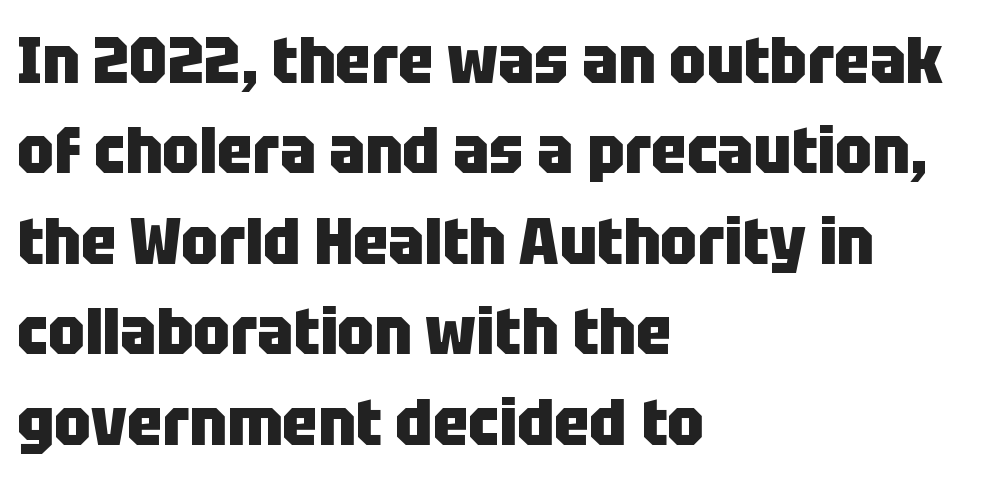
The image shows 66 px heavy, condensed sans-serif type, upright; set left-aligned, normal line spacing (1.37x), normal letter spacing, not underlined; low stroke contrast and a large x-height.
